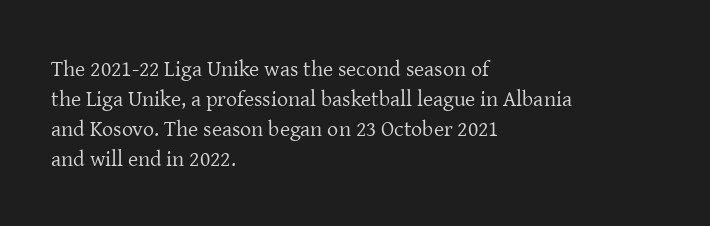
Reading down the column, the eye jumps a familiar distance to each next line. Left-aligned paragraph, ragged on the right. Check under the words: just untouched page. Nope, not italic — everything's standing straight.
